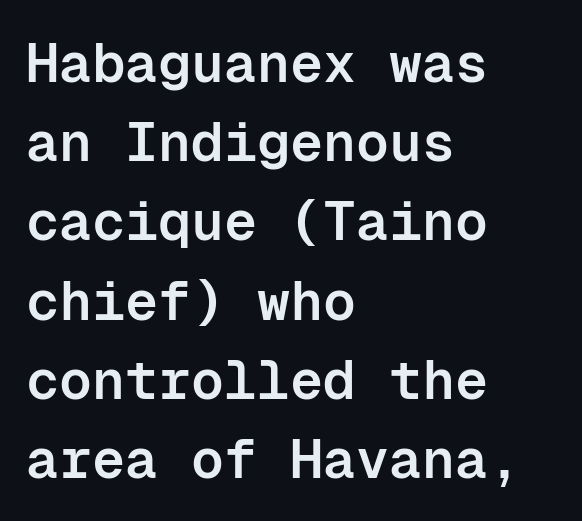
Q: Is the text bold? A: Semi-bold.
Q: Is the text italic (slanted)? A: No, it is upright.
Q: Is the typeface a serif or a sans-serif typeface? A: Sans-serif.
Q: Is the text underlined? A: No.
Q: How is the paragraph aligned? A: Left-aligned.
Q: Is the spacing between letters normal or unusually wide? A: Normal.
Q: Is the spacing between lines tight, normal or loose? A: Normal.
Q: Width (condensed, normal, or wide)? A: Normal.
Q: Stroke contrast? A: Low.
Q: x-height? A: Medium.
Q: Monospaced? A: Yes.
